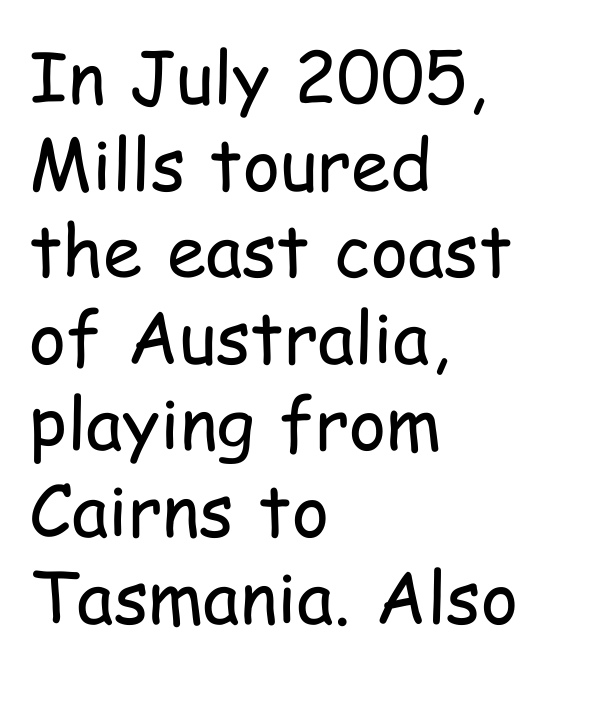
Q: Is the text bold? A: No.
Q: Is the text italic (slanted)? A: No, it is upright.
Q: Is the typeface a serif or a sans-serif typeface? A: Sans-serif.
Q: Is the text underlined? A: No.
Q: How is the paragraph aligned? A: Left-aligned.
Q: Is the spacing between letters normal or unusually wide? A: Normal.
Q: Width (condensed, normal, or wide)? A: Condensed.
Q: Stroke contrast? A: Low.
Q: x-height? A: Medium.
Q: Monospaced? A: No.
